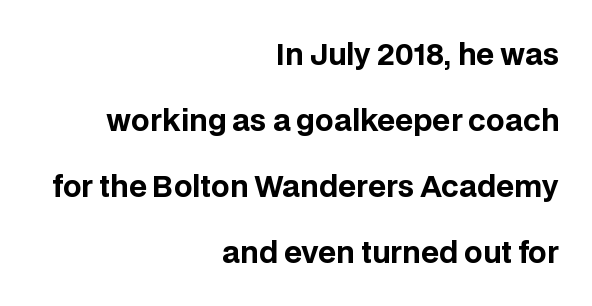
The image shows 29 px bold sans-serif type, upright; set right-aligned, loose line spacing (2.28x), normal letter spacing, not underlined; low stroke contrast and a large x-height.
